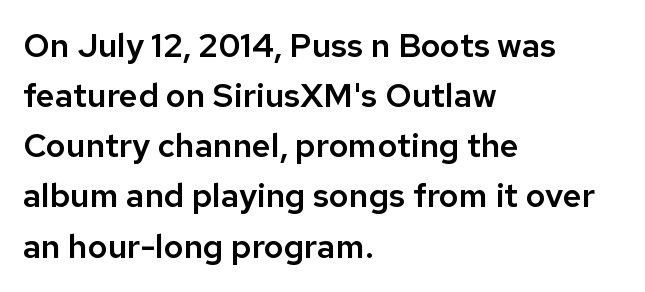
The image shows 33 px sans-serif type, upright; set left-aligned, normal line spacing (1.52x), normal letter spacing, not underlined; low stroke contrast and a medium x-height.
